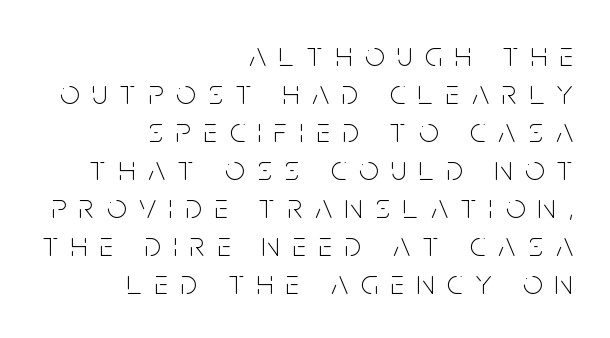
Q: Is the text bold? A: No.
Q: Is the text italic (slanted)? A: No, it is upright.
Q: Is the typeface a serif or a sans-serif typeface? A: Sans-serif.
Q: Is the text underlined? A: No.
Q: How is the paragraph aligned? A: Right-aligned.
Q: Is the spacing between letters normal or unusually wide? A: Unusually wide.
Q: Is the spacing between lines tight, normal or loose? A: Tight.
Q: Width (condensed, normal, or wide)? A: Condensed.
Q: Stroke contrast? A: Low.
Q: x-height? A: Large.
Q: Monospaced? A: No.
